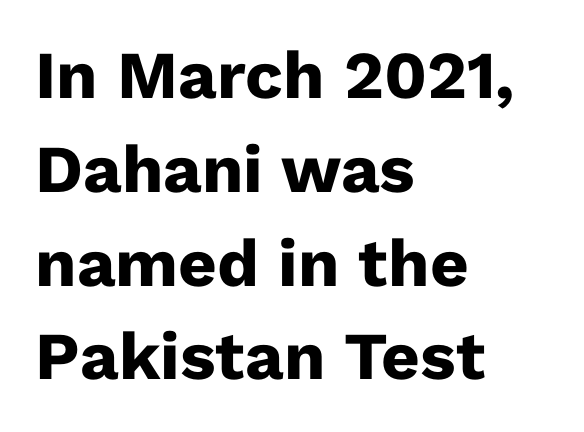
Q: Is the text bold? A: Yes.
Q: Is the text italic (slanted)? A: No, it is upright.
Q: Is the typeface a serif or a sans-serif typeface? A: Sans-serif.
Q: Is the text underlined? A: No.
Q: How is the paragraph aligned? A: Left-aligned.
Q: Is the spacing between letters normal or unusually wide? A: Normal.
Q: Is the spacing between lines tight, normal or loose? A: Normal.
Q: Width (condensed, normal, or wide)? A: Normal.
Q: Stroke contrast? A: Low.
Q: x-height? A: Medium.
Q: Monospaced? A: No.
